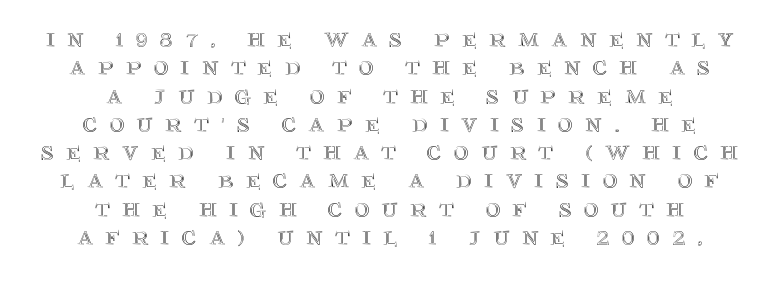
A typesetter would call this leading minimal, almost set solid. The strip under each line holds only bare page. Compared with a flush-left layout, this one balances lines on the center instead. Letter spacing: wide. Varying glyph widths throughout — classic text-font behaviour.
